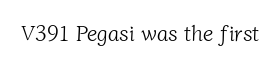
Q: Is the text bold? A: No.
Q: Is the text underlined? A: No.
Q: Is the spacing between letters normal or unusually wide? A: Normal.
